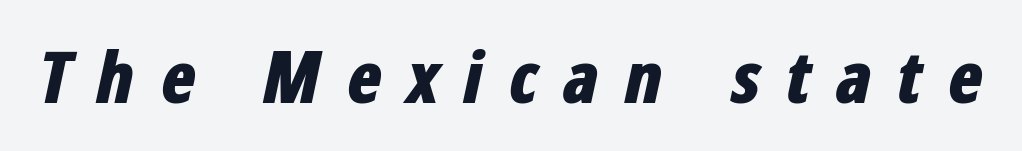
The image shows 72 px bold, condensed type, italic (leaning right); set unusually wide letter spacing (+0.34 em), not underlined; low stroke contrast and a medium x-height.
